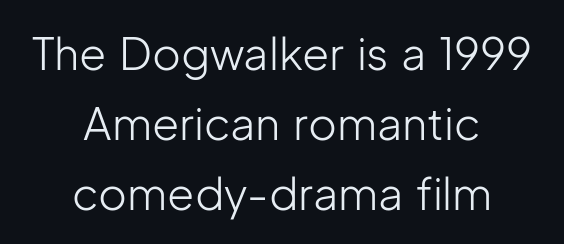
The font is comparable to plain body text, perhaps lighter. The baseline area is clear. The paragraph has two soft edges and a firm central axis. This rendering leaves character spacing at its baseline value. Do the letters lean? They stand straight.
